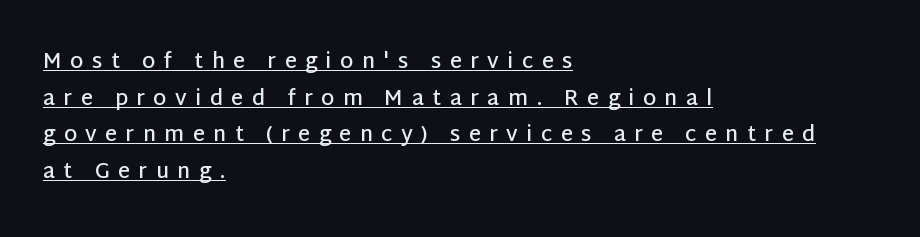
The image shows 21 px text type, upright; set left-aligned, line spacing 1.75x, unusually wide letter spacing (+0.4 em), underlined.
